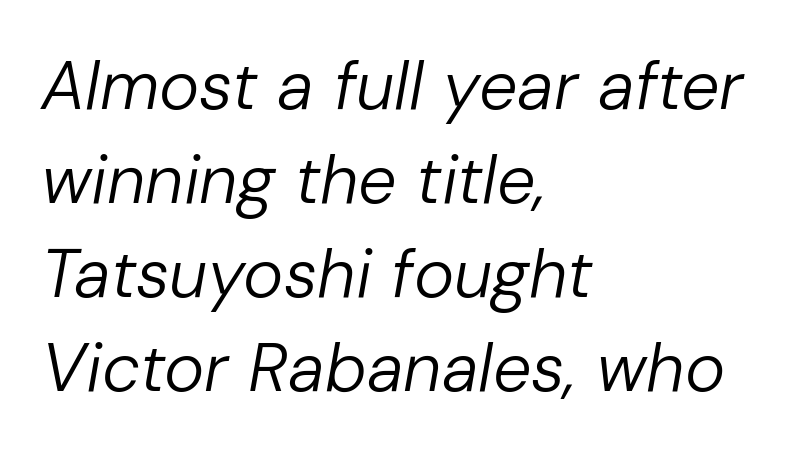
Q: Is the text bold? A: No.
Q: Is the text italic (slanted)? A: Yes, it leans right by about 10 degrees.
Q: Is the text underlined? A: No.
Q: How is the paragraph aligned? A: Left-aligned.
Q: Is the spacing between letters normal or unusually wide? A: Normal.
Q: Is the spacing between lines tight, normal or loose? A: Normal.
Q: Width (condensed, normal, or wide)? A: Normal.
Q: Stroke contrast? A: Low.
Q: x-height? A: Medium.
Q: Monospaced? A: No.
